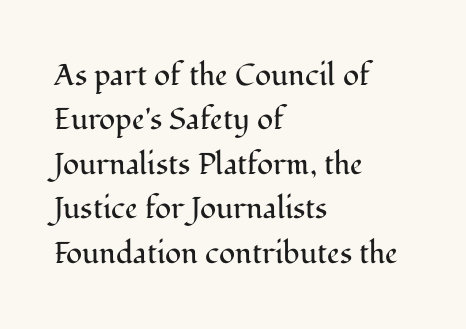
The image shows 30 px regular-weight serif type, upright; set left-aligned, normal line spacing (1.48x), normal letter spacing, not underlined; medium stroke contrast and a medium x-height.
